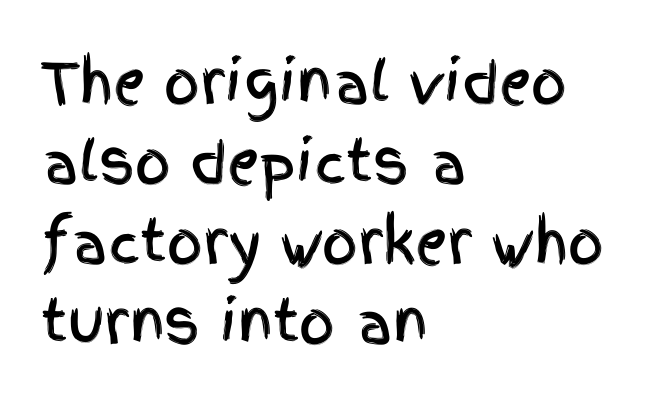
The image shows 56 px condensed sans-serif type, upright; set left-aligned, normal line spacing (1.43x), normal letter spacing, not underlined; a large x-height.
